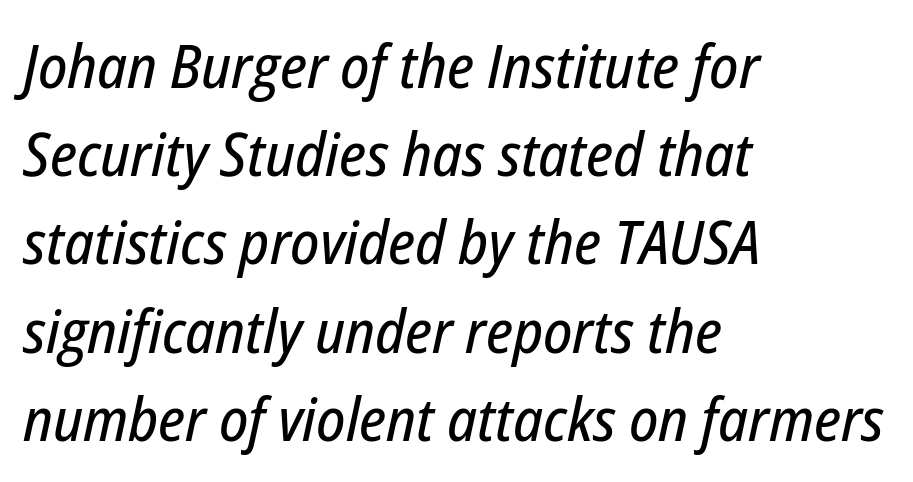
The rows are spaced the way most documents space them. Spacing verdict: proportional, widths tailored to each character. Would a proofreader flag this as italicized? Yes. Rule under the text: the space is simply empty. Words appear dense and cohesive because spacing is normal.
